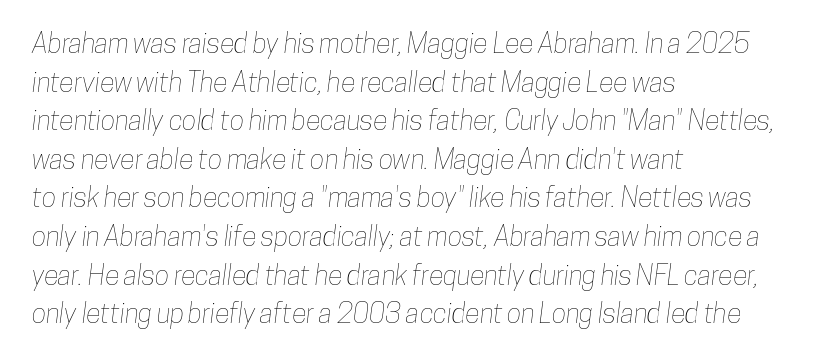
The image shows 27 px text type; set left-aligned, normal line spacing (1.43x), normal letter spacing, not underlined.
